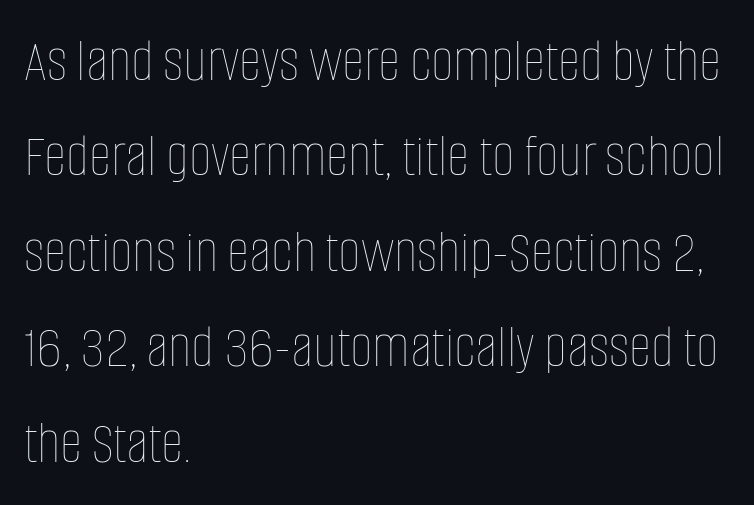
The image shows 62 px thin, condensed type, upright; set left-aligned, normal line spacing (1.54x), normal letter spacing, not underlined; low stroke contrast and a large x-height.
